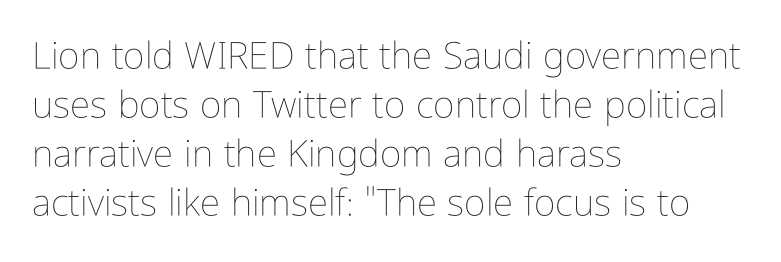
The image shows 37 px thin, condensed type, upright; set left-aligned, normal line spacing (1.32x), normal letter spacing, not underlined; low stroke contrast and a medium x-height.
